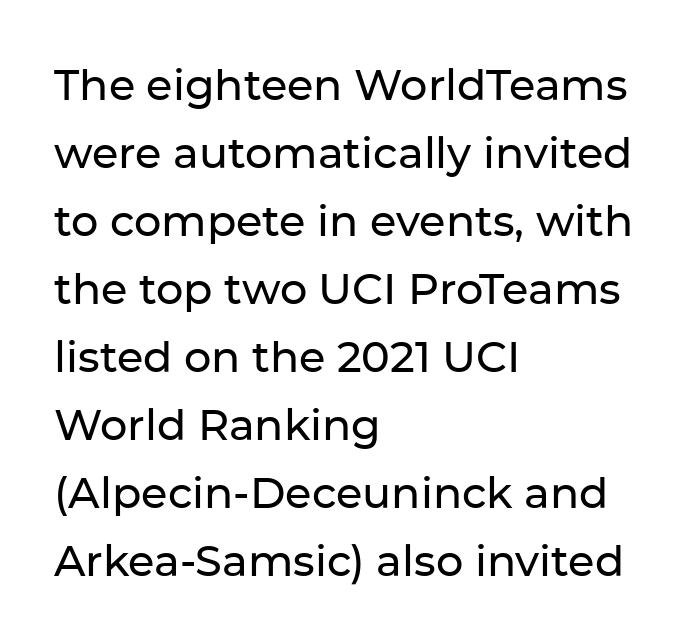
{"serif": "no", "italic": "no", "width": "normal", "stroke_contrast": "low", "x_height": "medium", "monospaced": "no", "underline": "no", "align": "left", "line_spacing": "normal", "line_spacing_ratio": 1.58, "letter_spacing": "normal", "letter_spacing_em": 0.0, "glyph_px": 43}
